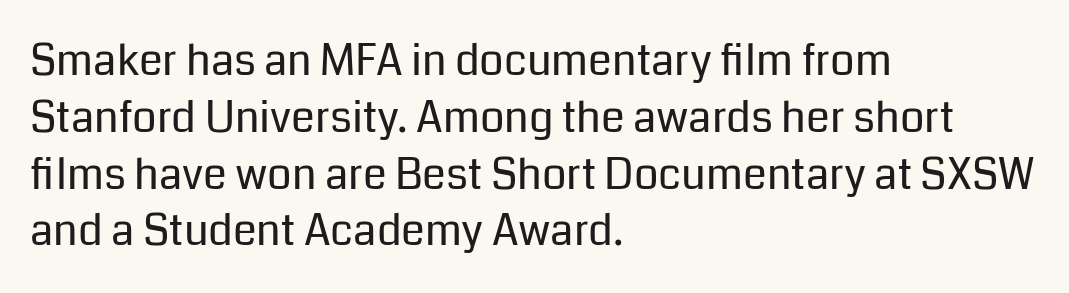
Q: Is the text bold? A: No.
Q: Is the text italic (slanted)? A: No, it is upright.
Q: Is the typeface a serif or a sans-serif typeface? A: Sans-serif.
Q: Is the text underlined? A: No.
Q: How is the paragraph aligned? A: Left-aligned.
Q: Is the spacing between letters normal or unusually wide? A: Normal.
Q: Is the spacing between lines tight, normal or loose? A: Normal.
Q: Width (condensed, normal, or wide)? A: Normal.
Q: Stroke contrast? A: Low.
Q: x-height? A: Medium.
Q: Monospaced? A: No.
